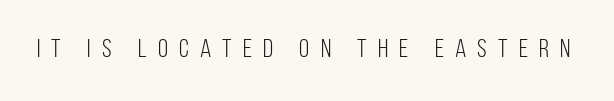
Q: Is the text bold? A: No.
Q: Is the text italic (slanted)? A: No, it is upright.
Q: Is the text underlined? A: No.
Q: Is the spacing between letters normal or unusually wide? A: Unusually wide.
